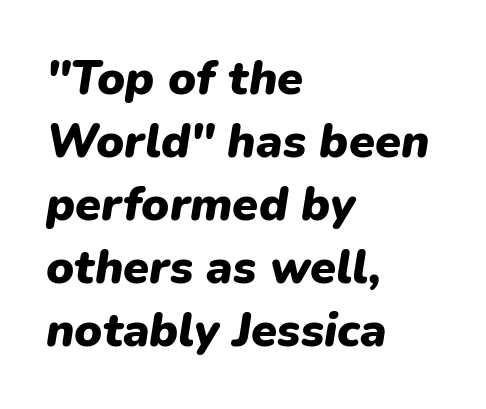
Q: Is the text bold? A: Yes.
Q: Is the text italic (slanted)? A: Yes, it leans right by about 9 degrees.
Q: Is the text underlined? A: No.
Q: How is the paragraph aligned? A: Left-aligned.
Q: Is the spacing between letters normal or unusually wide? A: Normal.
Q: Is the spacing between lines tight, normal or loose? A: Normal.
Q: Width (condensed, normal, or wide)? A: Normal.
Q: Stroke contrast? A: Low.
Q: x-height? A: Medium.
Q: Monospaced? A: No.
